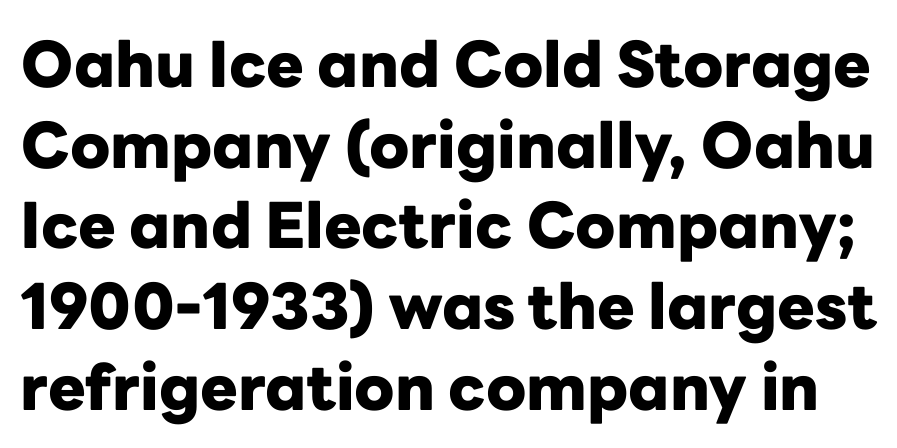
The letters advance in unequal steps, a hallmark of proportional type. Words appear dense and cohesive because spacing is normal. The space beneath each line is pristine and unruled. No italicization has been applied; the sample stays upright. Emphasis by weight is at full strength: bold.
